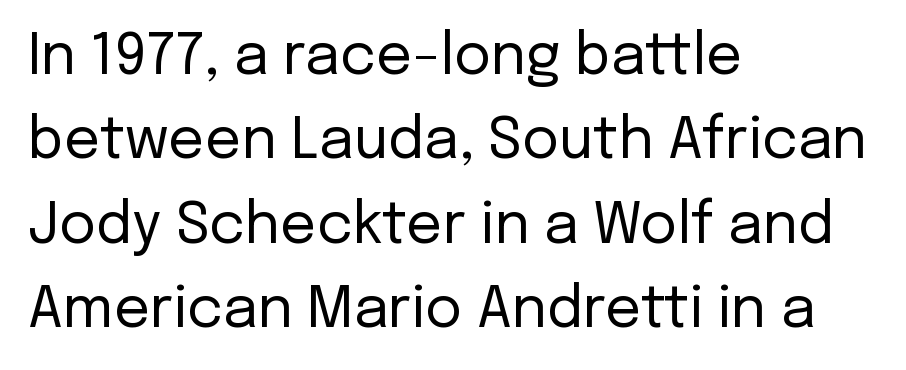
The image shows 57 px regular-weight sans-serif type, upright; set left-aligned, normal line spacing (1.48x), normal letter spacing, not underlined; low stroke contrast and a medium x-height.
